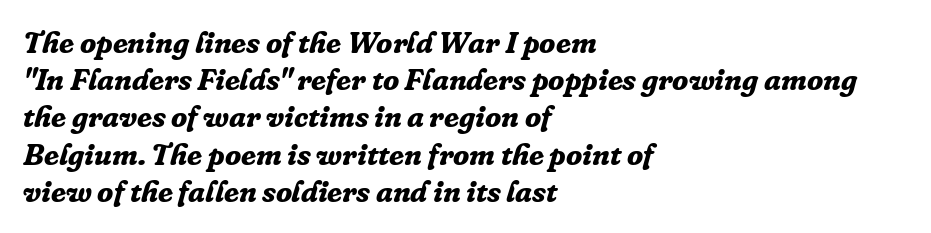
The typography opts for an oblique posture over an upright one. The specimen omits any rule beneath the text block's lines. This sample has the flowing, uneven cadence of proportional lettering. The passage shown has conventional tracking throughout.
